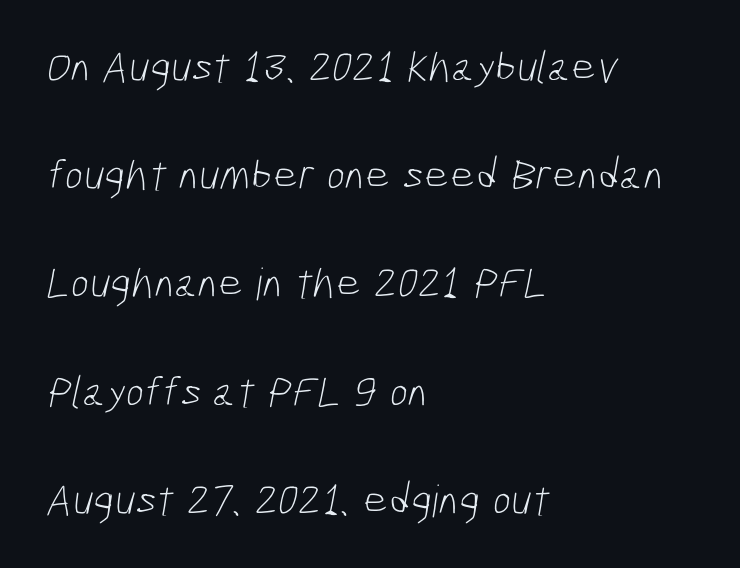
{"serif": "no", "bold": "no", "weight": "light", "width": "condensed", "stroke_contrast": "low", "x_height": "medium", "monospaced": "no", "underline": "no", "align": "left", "line_spacing": "loose", "line_spacing_ratio": 2.46, "letter_spacing": "normal", "letter_spacing_em": 0.0, "glyph_px": 44}
